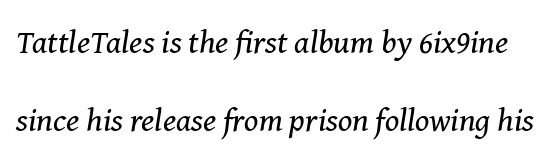
The image shows 33 px regular-weight serif type, italic (leaning right); set loose line spacing (2.37x), normal letter spacing, not underlined; medium stroke contrast and a medium x-height.
